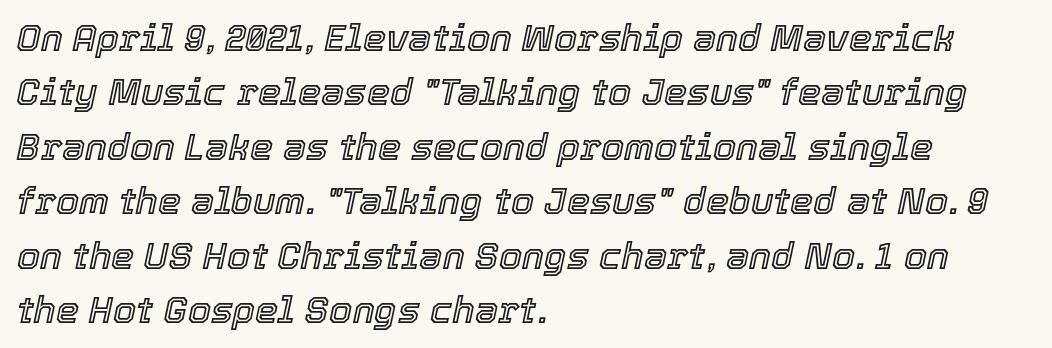
Q: Is the text italic (slanted)? A: Yes, it leans right by about 12 degrees.
Q: Is the text underlined? A: No.
Q: How is the paragraph aligned? A: Left-aligned.
Q: Is the spacing between letters normal or unusually wide? A: Normal.
Q: Is the spacing between lines tight, normal or loose? A: Normal.
Q: Width (condensed, normal, or wide)? A: Normal.
Q: x-height? A: Medium.
Q: Monospaced? A: No.
